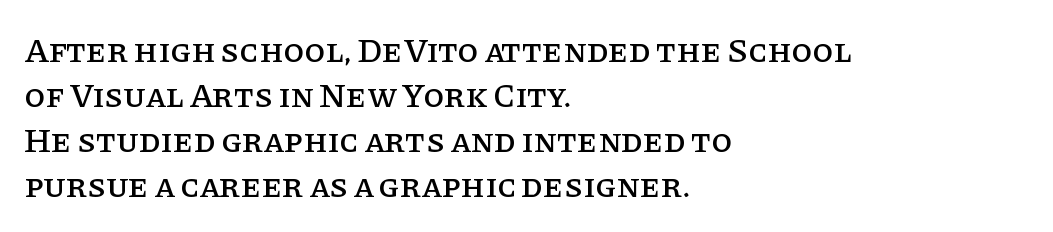
This is roman type, the default non-slanted kind. The space between consecutive lines is moderate. Caption: multi-line text, flush left, ragged right. The space directly below the letters is spotless. The typeface chosen for these lines features serifs. Tracking value appears to be zero — textbook default spacing.
